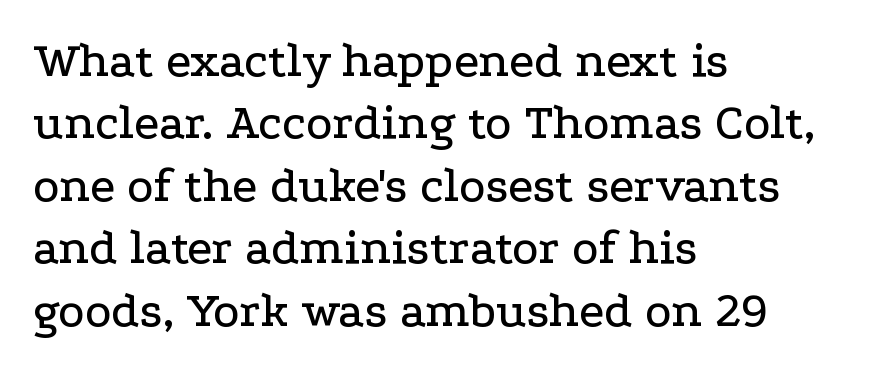
{"serif": "yes", "italic": "no", "width": "wide", "stroke_contrast": "low", "x_height": "medium", "monospaced": "no", "underline": "no", "align": "left", "line_spacing": "normal", "line_spacing_ratio": 1.25, "letter_spacing": "normal", "letter_spacing_em": 0.0, "glyph_px": 50}
